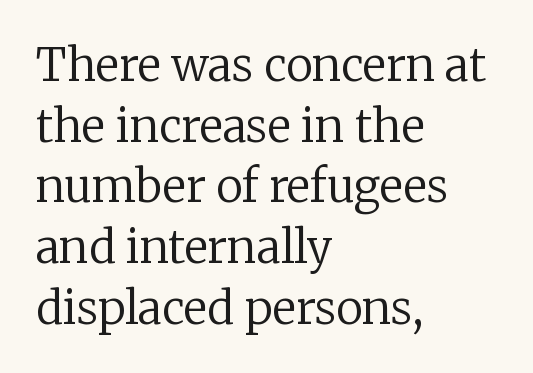
Q: Is the text bold? A: No.
Q: Is the text italic (slanted)? A: No, it is upright.
Q: Is the typeface a serif or a sans-serif typeface? A: Serif.
Q: Is the text underlined? A: No.
Q: How is the paragraph aligned? A: Left-aligned.
Q: Is the spacing between letters normal or unusually wide? A: Normal.
Q: Is the spacing between lines tight, normal or loose? A: Normal.
Q: Width (condensed, normal, or wide)? A: Normal.
Q: Stroke contrast? A: Low.
Q: x-height? A: Medium.
Q: Monospaced? A: No.
